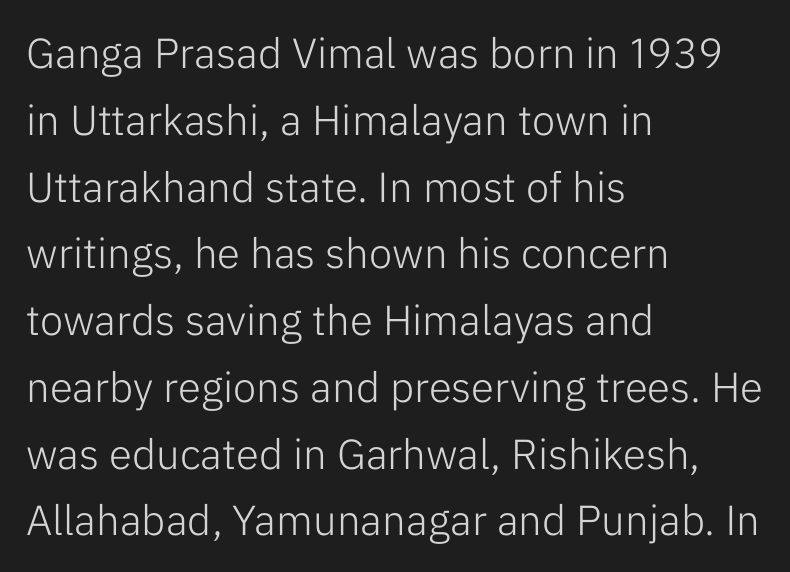
Q: Is the text bold? A: No.
Q: Is the text italic (slanted)? A: No, it is upright.
Q: Is the typeface a serif or a sans-serif typeface? A: Sans-serif.
Q: Is the text underlined? A: No.
Q: How is the paragraph aligned? A: Left-aligned.
Q: Is the spacing between letters normal or unusually wide? A: Normal.
Q: Is the spacing between lines tight, normal or loose? A: Normal.
Q: Width (condensed, normal, or wide)? A: Normal.
Q: Stroke contrast? A: Low.
Q: x-height? A: Medium.
Q: Monospaced? A: No.
